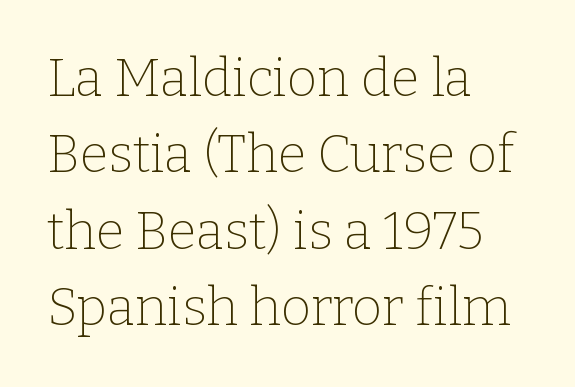
The image shows 52 px thin serif type, upright; set left-aligned, normal line spacing (1.47x), normal letter spacing, not underlined; low stroke contrast and a medium x-height.
